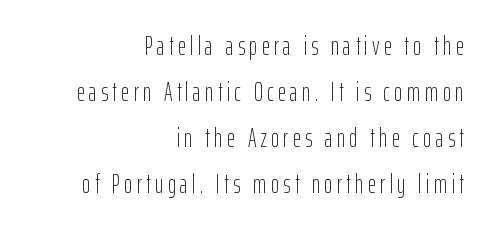
Q: Is the text bold? A: No.
Q: Is the text italic (slanted)? A: No, it is upright.
Q: Is the text underlined? A: No.
Q: How is the paragraph aligned? A: Right-aligned.
